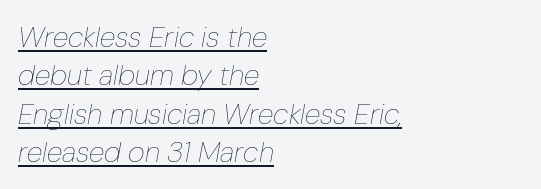
Q: Is the text bold? A: No.
Q: Is the text italic (slanted)? A: Yes, it leans right by about 10 degrees.
Q: Is the text underlined? A: Yes.
Q: How is the paragraph aligned? A: Left-aligned.
Q: Is the spacing between letters normal or unusually wide? A: Normal.
Q: Is the spacing between lines tight, normal or loose? A: Normal.
Q: Width (condensed, normal, or wide)? A: Condensed.
Q: Stroke contrast? A: Low.
Q: x-height? A: Medium.
Q: Monospaced? A: No.
